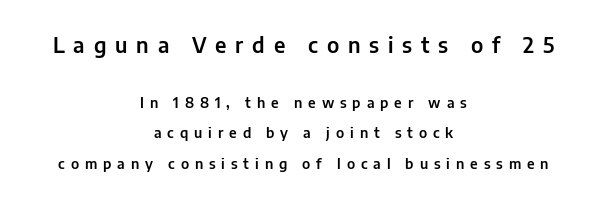
{"italic": "no", "underline": "no", "align": "center", "line_spacing": "loose", "line_spacing_ratio": 2.16, "letter_spacing": "wide", "letter_spacing_em": 0.42, "larger_block": "first", "size_ratio": 1.5, "glyph_px": 21}
